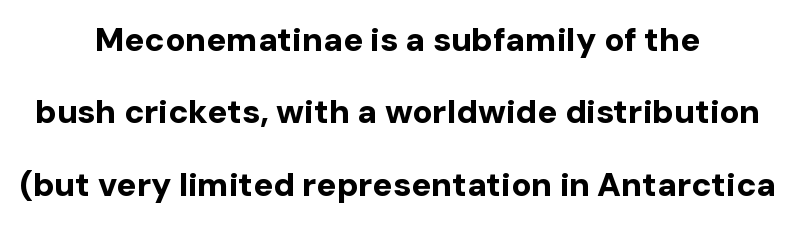
Honestly, the letter spacing is just normal — you wouldn't notice it. You can tell from the bare stems that sans-serif type was used. The rendering positions every line midway between the sides. Looks like regular typesetting: each glyph gets only the width it needs. No italicization has been applied; the sample stays upright.
